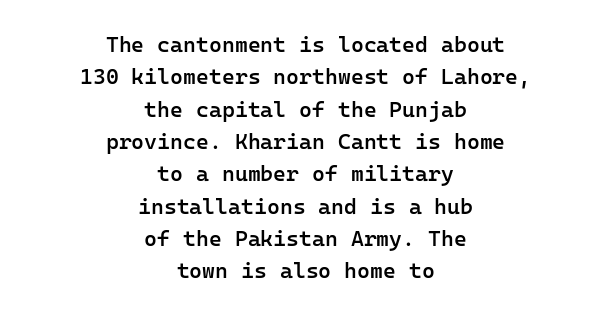
Q: Is the text bold? A: Semi-bold.
Q: Is the text italic (slanted)? A: No, it is upright.
Q: Is the text underlined? A: No.
Q: How is the paragraph aligned? A: Centered.
Q: Is the spacing between letters normal or unusually wide? A: Normal.
Q: Is the spacing between lines tight, normal or loose? A: Normal.
